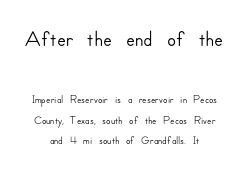
Letters rest on an invisible, unmarked baseline. Think of a printed novel: that variable character pitch is what you see here. The lines are quadded center. Whoever set this chose a conventional vertical rhythm.
